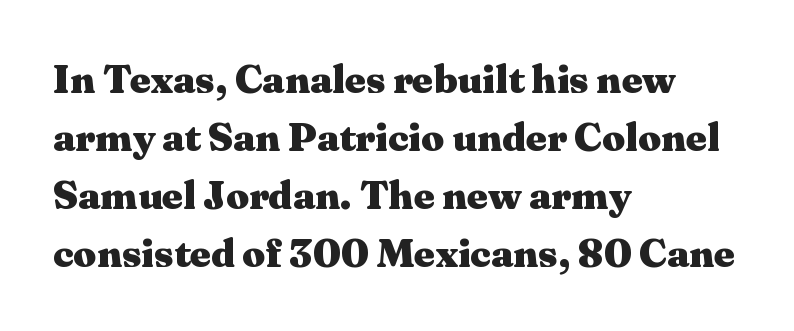
A normal amount of white space separates one row of letters from the next. Left-aligned paragraph, ragged on the right. These lines are composed in type with serifs. Glyph-to-glyph distance matches everyday printed text. Note the varied advance widths — an 'i' is clearly narrower than an 'm'. Notice how thick the strokes are: this is what a full bold looks like.
